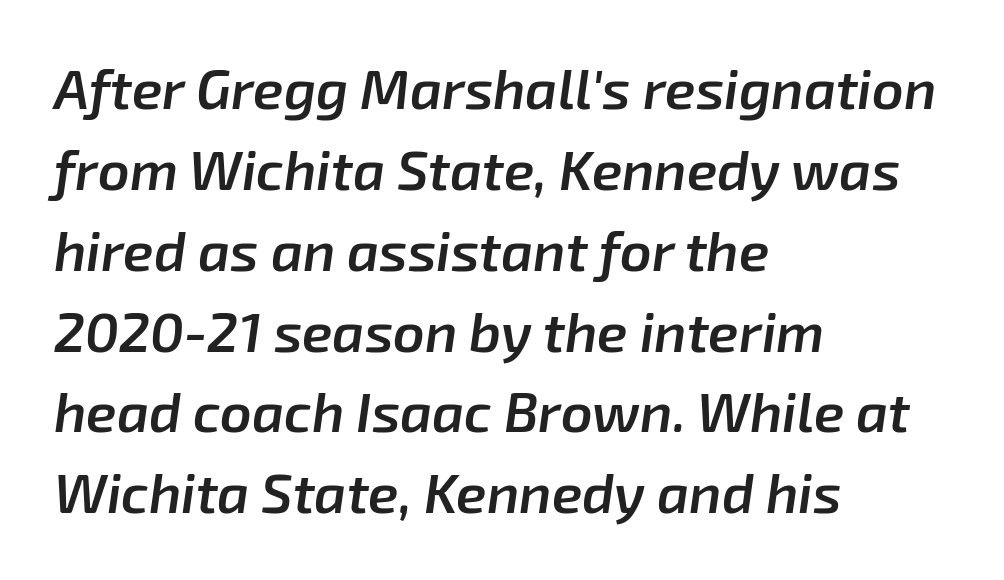
The image shows 55 px semibold type, italic (leaning right); set left-aligned, normal line spacing (1.47x), normal letter spacing, not underlined; low stroke contrast and a medium x-height.
